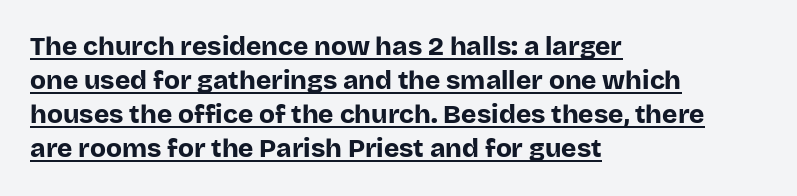
Vertically, the passage feels balanced, rows spaced as you'd expect. Is there any slant? The stems are plumb. A rule runs beneath these lines of type. These lines are set flush left with a ragged right edge. A dark, heavy texture on the line: the type is bold. The passage shown has conventional tracking throughout.
